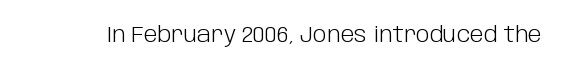
{"italic": "no", "bold": "no", "underline": "no", "letter_spacing": "normal", "letter_spacing_em": 0.0, "glyph_px": 21}
